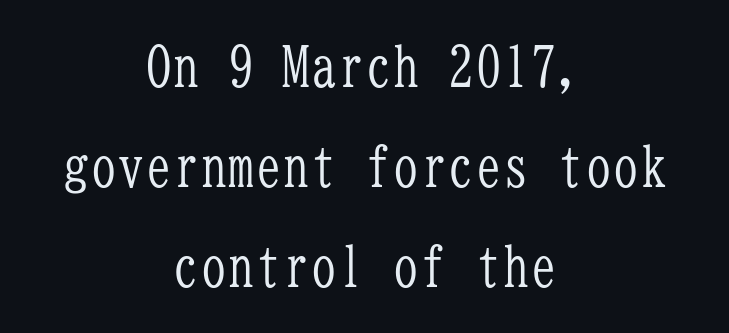
The image shows 55 px light, condensed serif type, upright, monospaced; set centered, line spacing 1.82x, normal letter spacing, not underlined; low stroke contrast and a medium x-height.
